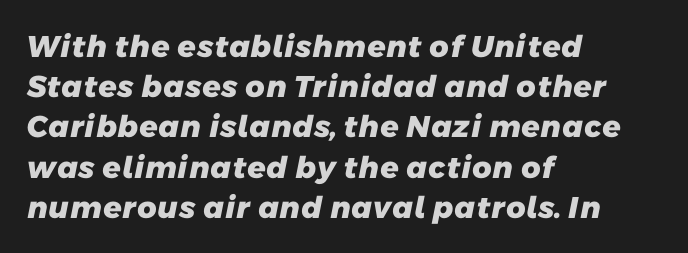
The image shows 30 px heavy sans-serif type; set left-aligned, normal line spacing (1.34x), normal letter spacing, not underlined; low stroke contrast and a medium x-height.
